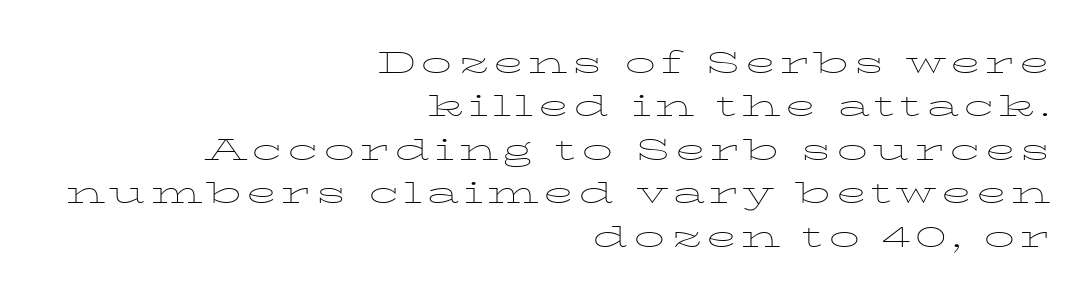
{"serif": "yes", "italic": "no", "bold": "no", "weight": "thin", "width": "wide", "stroke_contrast": "low", "x_height": "medium", "monospaced": "no", "underline": "no", "align": "right", "line_spacing": "normal", "line_spacing_ratio": 1.4, "glyph_px": 31}
